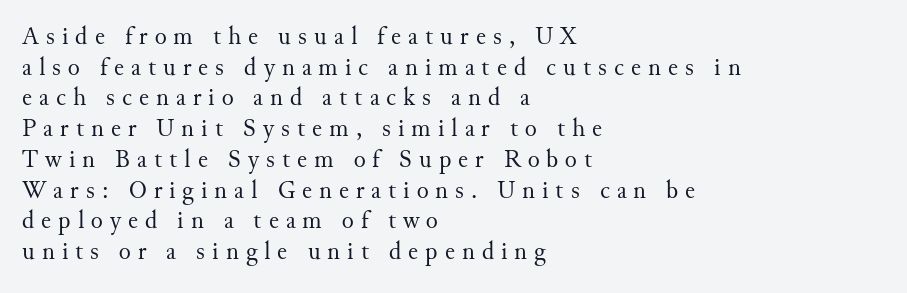
Does extra space separate the letters? Yes, quite a lot of it. A light-to-regular cut is what we see here. The compositor pushed each line to the left boundary. The typography opts for an upright posture over an oblique one. The baseline area is clear.
